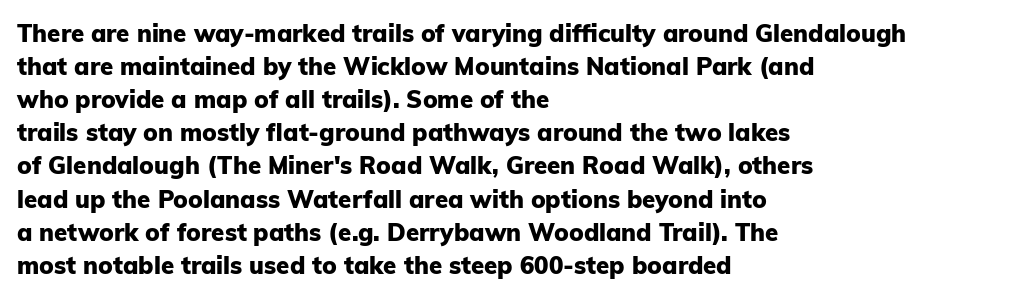
Q: Is the text bold? A: Yes.
Q: Is the text italic (slanted)? A: No, it is upright.
Q: Is the text underlined? A: No.
Q: How is the paragraph aligned? A: Left-aligned.
Q: Is the spacing between letters normal or unusually wide? A: Normal.
Q: Is the spacing between lines tight, normal or loose? A: Normal.
